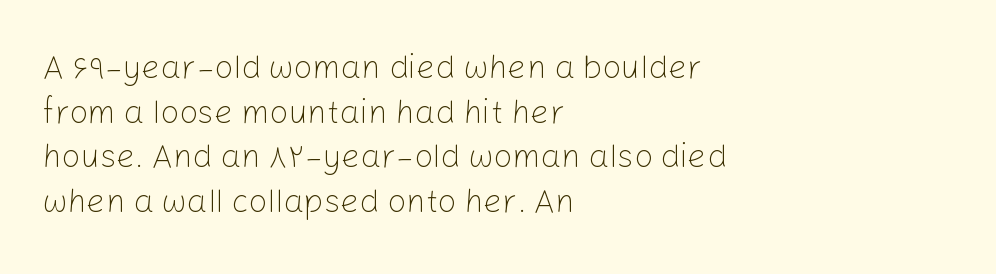
Style check: upright. A typesetter would call this leading conventional body-copy spacing. Is the type heavy? It reads as light-to-regular instead. Does the type have serifs? No, each stem ends abruptly. Compared with typical body copy, the letter spacing here is the same. The paragraph has a hard left edge and a soft right edge.
